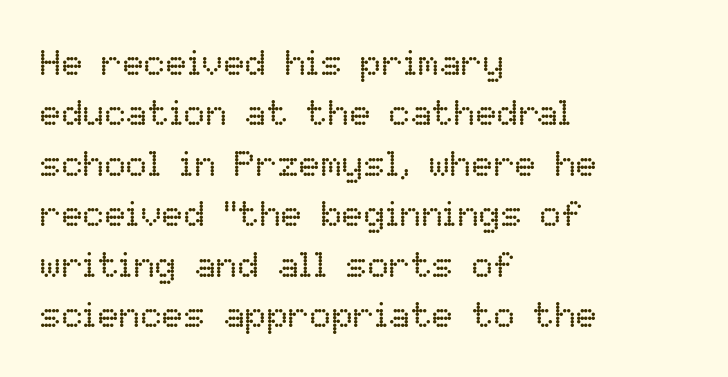
Q: Is the text bold? A: No.
Q: Is the text italic (slanted)? A: No, it is upright.
Q: Is the text underlined? A: No.
Q: How is the paragraph aligned? A: Left-aligned.
Q: Is the spacing between letters normal or unusually wide? A: Normal.
Q: Is the spacing between lines tight, normal or loose? A: Normal.
Q: Width (condensed, normal, or wide)? A: Normal.
Q: Stroke contrast? A: Low.
Q: x-height? A: Medium.
Q: Monospaced? A: No.
